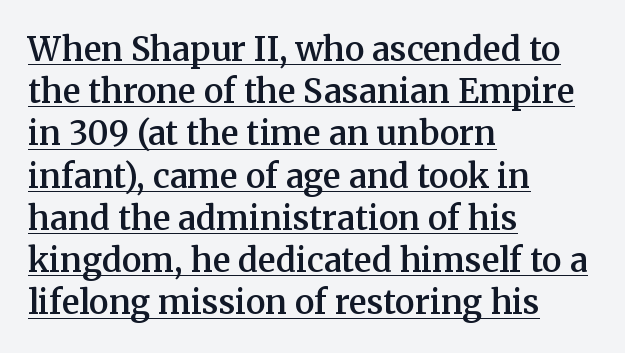
{"serif": "yes", "italic": "no", "bold": "semi", "weight": "semibold", "width": "normal", "stroke_contrast": "medium", "x_height": "medium", "monospaced": "no", "underline": "yes", "align": "left", "line_spacing": "normal", "line_spacing_ratio": 1.28, "letter_spacing": "normal", "letter_spacing_em": 0.0, "glyph_px": 33}
